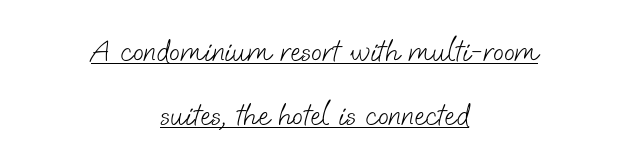
Q: Is the text bold? A: No.
Q: Is the typeface a serif or a sans-serif typeface? A: Sans-serif.
Q: Is the text underlined? A: Yes.
Q: How is the paragraph aligned? A: Centered.
Q: Is the spacing between letters normal or unusually wide? A: Normal.
Q: Is the spacing between lines tight, normal or loose? A: Loose.
Q: Width (condensed, normal, or wide)? A: Normal.
Q: Stroke contrast? A: Low.
Q: x-height? A: Small.
Q: Monospaced? A: No.
